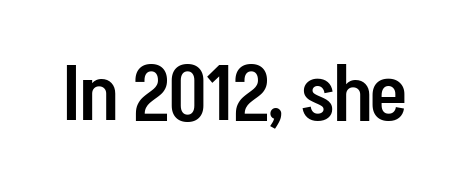
Q: Is the text bold? A: Semi-bold.
Q: Is the text italic (slanted)? A: No, it is upright.
Q: Is the typeface a serif or a sans-serif typeface? A: Sans-serif.
Q: Is the text underlined? A: No.
Q: Is the spacing between letters normal or unusually wide? A: Normal.
Q: Width (condensed, normal, or wide)? A: Condensed.
Q: Stroke contrast? A: Low.
Q: x-height? A: Medium.
Q: Monospaced? A: No.
